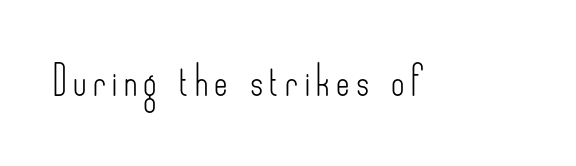
The image shows 29 px light, condensed sans-serif type, upright; set unusually wide letter spacing (+0.22 em), not underlined; low stroke contrast and a small x-height.
